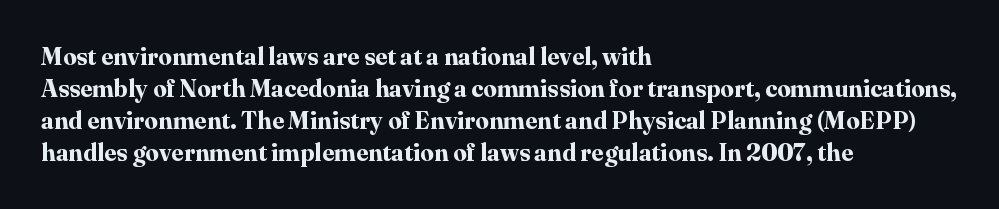
{"italic": "no", "bold": "yes", "underline": "no", "align": "left", "line_spacing": "normal", "line_spacing_ratio": 1.33, "letter_spacing": "normal", "letter_spacing_em": 0.0, "glyph_px": 24}
